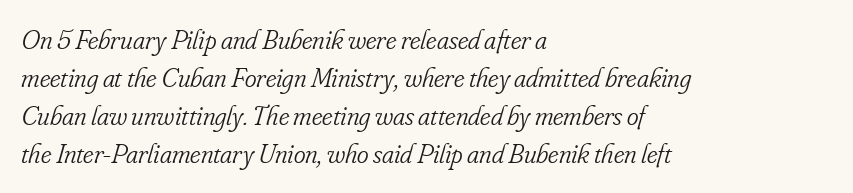
{"serif": "yes", "italic": "yes", "lean": "right", "slant_degrees": 16, "bold": "no", "weight": "light", "width": "condensed", "stroke_contrast": "low", "x_height": "small", "monospaced": "no", "underline": "no", "align": "left", "line_spacing": "normal", "line_spacing_ratio": 1.36, "letter_spacing": "normal", "letter_spacing_em": 0.0, "glyph_px": 28}
